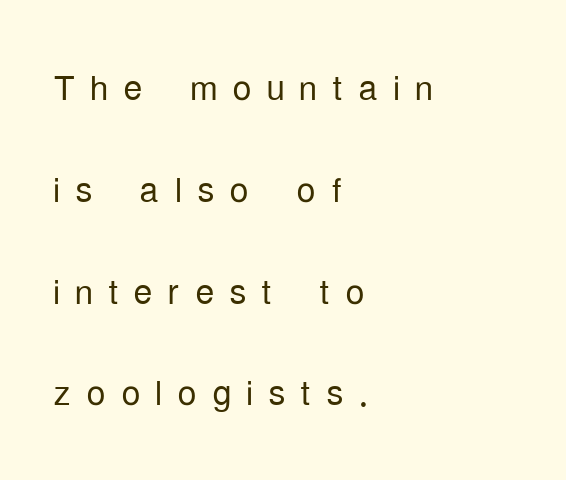
{"serif": "no", "italic": "no", "bold": "no", "weight": "light", "width": "condensed", "stroke_contrast": "low", "x_height": "medium", "monospaced": "no", "underline": "no", "align": "left", "line_spacing": "loose", "line_spacing_ratio": 2.12, "letter_spacing": "wide", "letter_spacing_em": 0.31, "glyph_px": 48}
